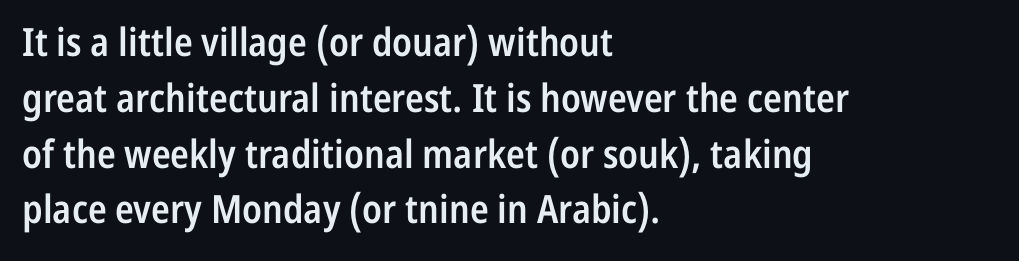
Q: Is the text bold? A: Semi-bold.
Q: Is the text italic (slanted)? A: No, it is upright.
Q: Is the typeface a serif or a sans-serif typeface? A: Sans-serif.
Q: Is the text underlined? A: No.
Q: How is the paragraph aligned? A: Left-aligned.
Q: Is the spacing between letters normal or unusually wide? A: Normal.
Q: Is the spacing between lines tight, normal or loose? A: Normal.
Q: Width (condensed, normal, or wide)? A: Condensed.
Q: Stroke contrast? A: Low.
Q: x-height? A: Medium.
Q: Monospaced? A: No.
